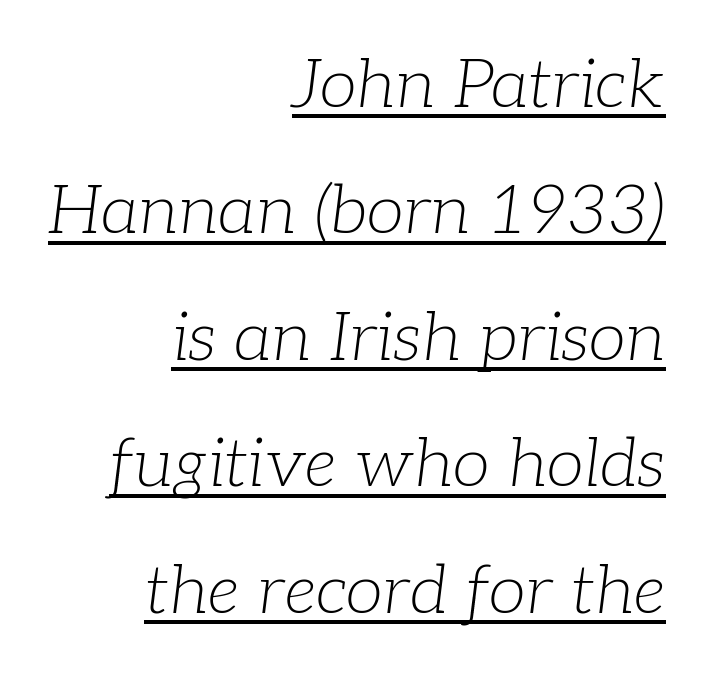
Q: Is the text bold? A: No.
Q: Is the text italic (slanted)? A: Yes, it leans right by about 7 degrees.
Q: Is the typeface a serif or a sans-serif typeface? A: Serif.
Q: Is the text underlined? A: Yes.
Q: How is the paragraph aligned? A: Right-aligned.
Q: Is the spacing between letters normal or unusually wide? A: Normal.
Q: Width (condensed, normal, or wide)? A: Normal.
Q: Stroke contrast? A: Low.
Q: x-height? A: Medium.
Q: Monospaced? A: No.
